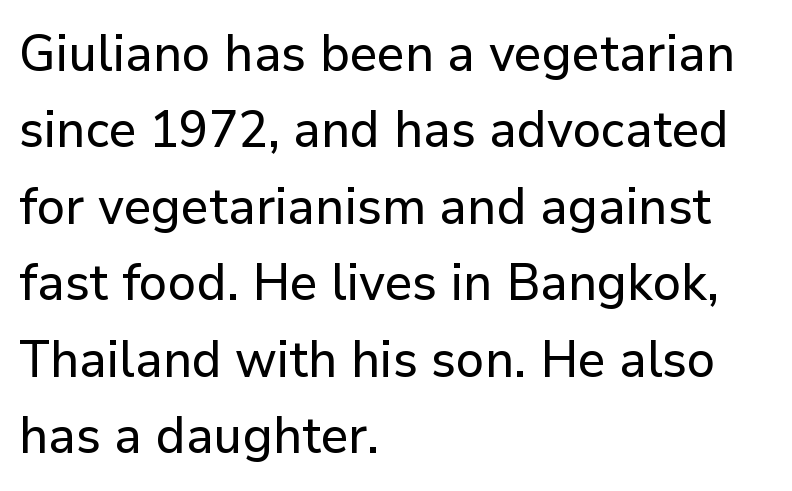
{"serif": "no", "italic": "no", "width": "normal", "stroke_contrast": "low", "x_height": "medium", "monospaced": "no", "underline": "no", "align": "left", "line_spacing": "normal", "line_spacing_ratio": 1.5, "letter_spacing": "normal", "letter_spacing_em": 0.0, "glyph_px": 51}
